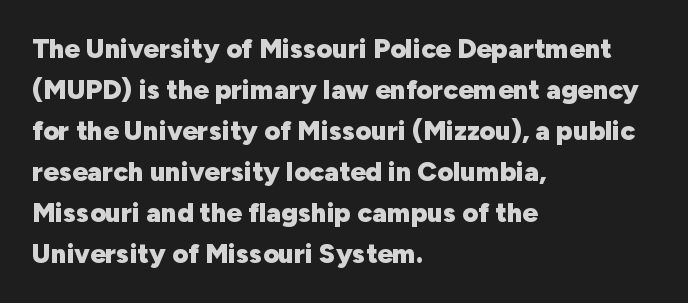
Line beginnings align vertically; line endings do not. Between one letter and the next there's only the usual sliver of space. Notice how descenders clear the ascenders below comfortably — that's standard leading. Does the lettering tilt? It doesn't — this is upright. Letters rest on an invisible, unmarked baseline.
